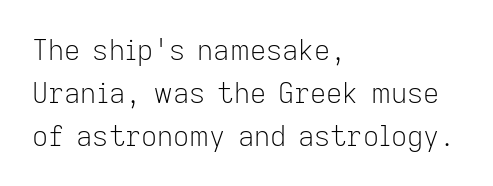
All the whitespace from short lines collects on the right. Here the designer chose a conventional face with non-uniform glyph widths. To sum up the face: it is a sans, with no serifs. The zone under the glyphs is completely vacant.
